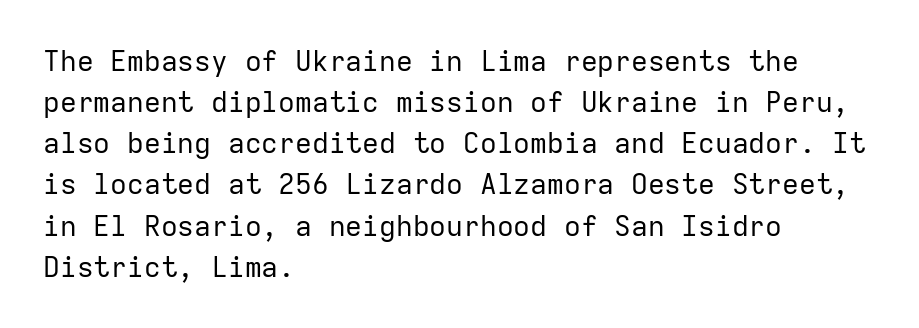
The passage shown is typed in a monospace face where columns stay perfectly aligned. Glyph-to-glyph distance matches everyday printed text. The space directly below the letters is spotless. Do the letters lean? They stand straight. A student would call this left alignment; a typographer would say flush left, rag right.
